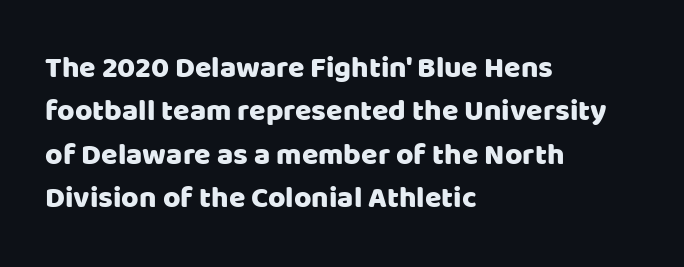
The image shows 30 px sans-serif type, upright; set left-aligned, normal line spacing (1.45x), normal letter spacing, not underlined; low stroke contrast and a large x-height.
